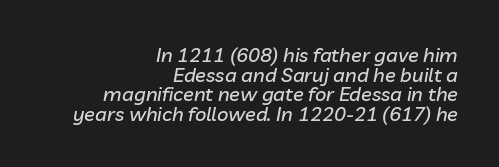
{"italic": "yes", "lean": "right", "slant_degrees": 10, "underline": "no", "align": "right", "line_spacing": "tight", "line_spacing_ratio": 0.98, "letter_spacing": "normal", "letter_spacing_em": 0.0, "glyph_px": 20}
